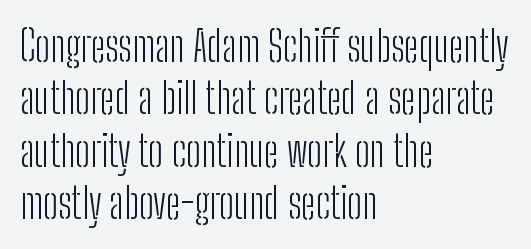
Q: Is the text bold? A: No.
Q: Is the text italic (slanted)? A: No, it is upright.
Q: Is the typeface a serif or a sans-serif typeface? A: Sans-serif.
Q: Is the text underlined? A: No.
Q: How is the paragraph aligned? A: Left-aligned.
Q: Is the spacing between letters normal or unusually wide? A: Normal.
Q: Is the spacing between lines tight, normal or loose? A: Normal.
Q: Width (condensed, normal, or wide)? A: Condensed.
Q: Stroke contrast? A: Low.
Q: x-height? A: Medium.
Q: Monospaced? A: No.
